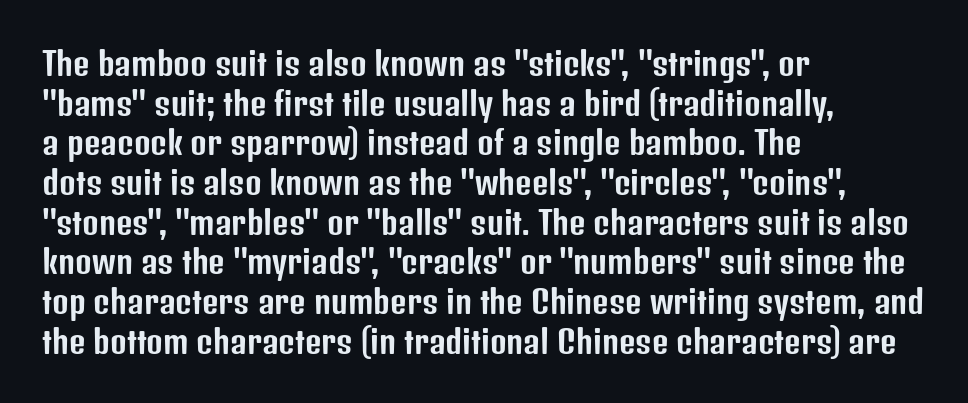
{"serif": "no", "italic": "no", "width": "condensed", "stroke_contrast": "low", "x_height": "medium", "monospaced": "no", "underline": "no", "align": "left", "line_spacing_ratio": 1.24, "letter_spacing": "normal", "letter_spacing_em": 0.0, "glyph_px": 32}
